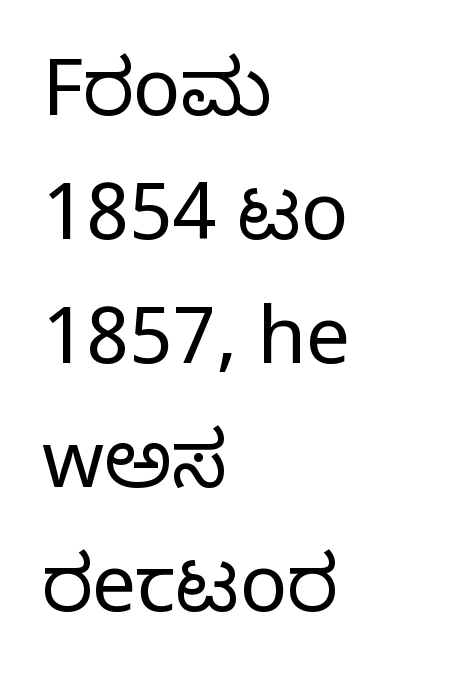
{"serif": "no", "italic": "no", "bold": "no", "weight": "light", "width": "normal", "stroke_contrast": "low", "x_height": "medium", "monospaced": "no", "underline": "no", "align": "left", "line_spacing": "normal", "line_spacing_ratio": 1.57, "letter_spacing": "normal", "letter_spacing_em": 0.0, "glyph_px": 79}
